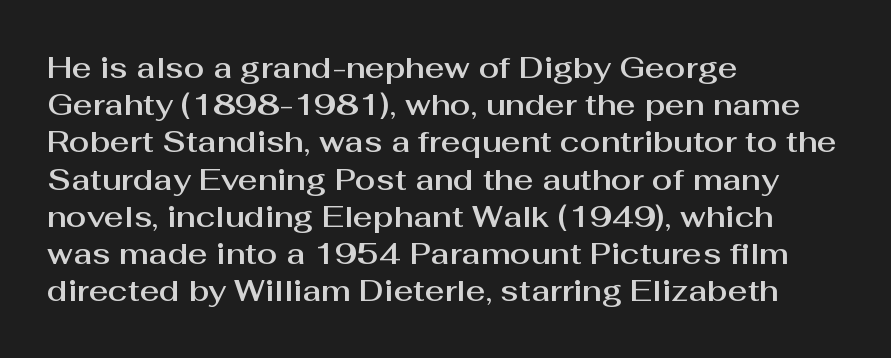
Q: Is the text italic (slanted)? A: No, it is upright.
Q: Is the typeface a serif or a sans-serif typeface? A: Sans-serif.
Q: Is the text underlined? A: No.
Q: How is the paragraph aligned? A: Left-aligned.
Q: Is the spacing between letters normal or unusually wide? A: Normal.
Q: Width (condensed, normal, or wide)? A: Normal.
Q: Stroke contrast? A: Medium.
Q: x-height? A: Medium.
Q: Monospaced? A: No.
